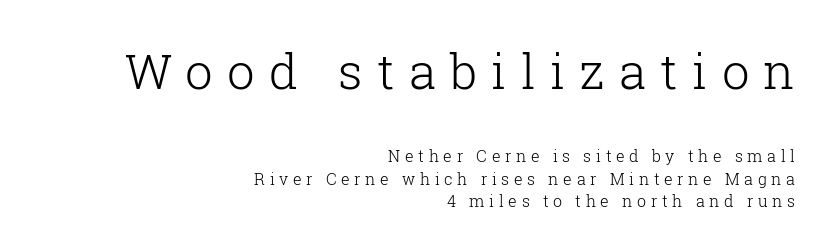
Quick note: underline off. The upper block of text is set noticeably larger than the block beneath it. Ascenders rise straight up at ninety degrees. Is this a heavy cut? Hardly; it is regular or lighter. A normal amount of white space separates one row of letters from the next.
